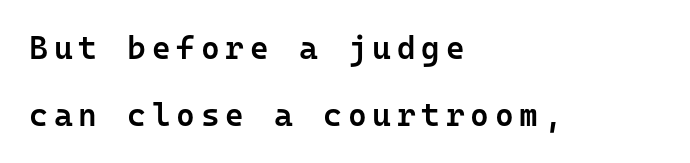
{"serif": "no", "italic": "no", "bold": "semi", "weight": "semibold", "width": "normal", "stroke_contrast": "low", "x_height": "medium", "monospaced": "yes", "underline": "no", "align": "left", "line_spacing": "loose", "line_spacing_ratio": 2.08, "glyph_px": 32}
